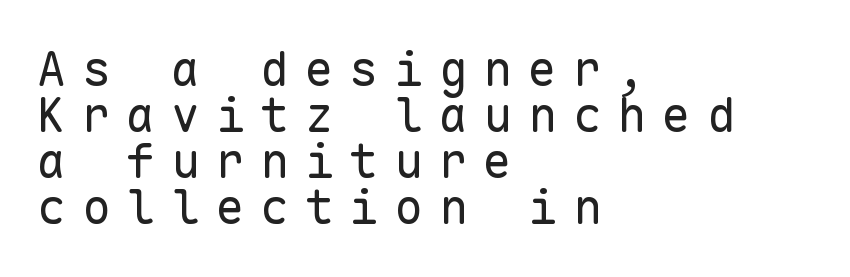
The rendering inserts visible extra space after every character. Summary of weight: not heavy and not bold. Descender tails drop into unmarked territory. These lines stack with their left ends in a neat column. Do the letters lean? They stand straight. The typeface chosen for these lines omits serifs.
